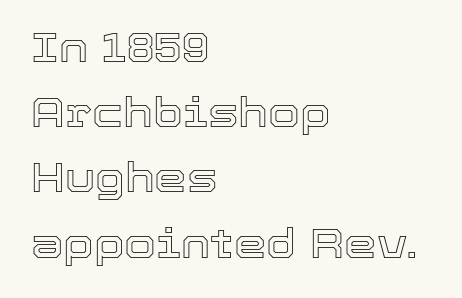
Reading down the column, the eye jumps a familiar distance to each next line. The gaps between neighbouring characters are ordinary and unremarkable. Every row of glyphs begins at an identical x-position on the left. Ascenders rise straight up at ninety degrees.
